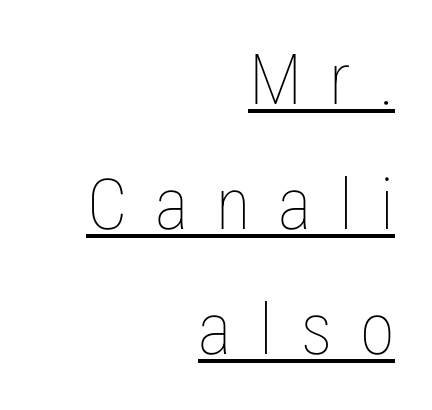
The image shows 71 px thin, condensed type, upright; set right-aligned, line spacing 1.76x, unusually wide letter spacing (+0.39 em), underlined; low stroke contrast and a medium x-height.
